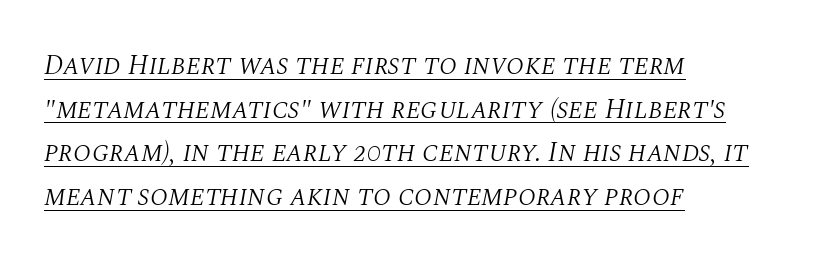
The image shows 28 px light serif type, italic (leaning right); set left-aligned, normal line spacing (1.56x), normal letter spacing, underlined; medium stroke contrast and a large x-height.
